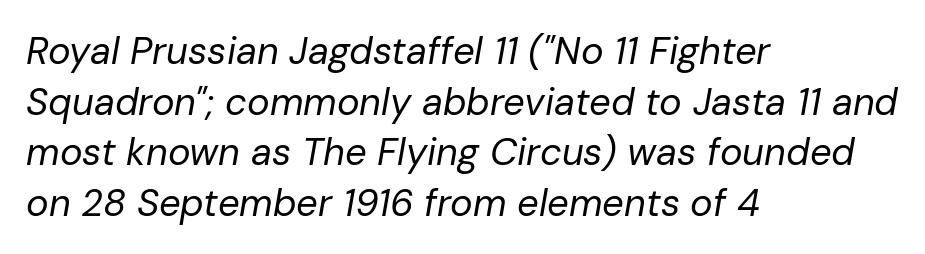
Q: Is the text bold? A: No.
Q: Is the text italic (slanted)? A: Yes, it leans right by about 10 degrees.
Q: Is the text underlined? A: No.
Q: How is the paragraph aligned? A: Left-aligned.
Q: Is the spacing between letters normal or unusually wide? A: Normal.
Q: Is the spacing between lines tight, normal or loose? A: Normal.
Q: Width (condensed, normal, or wide)? A: Normal.
Q: Stroke contrast? A: Low.
Q: x-height? A: Medium.
Q: Monospaced? A: No.
